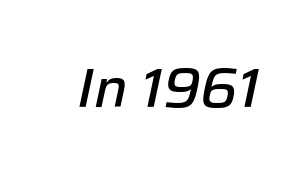
The image shows 55 px semibold type, italic (leaning right); set normal letter spacing, not underlined; low stroke contrast and a medium x-height.
